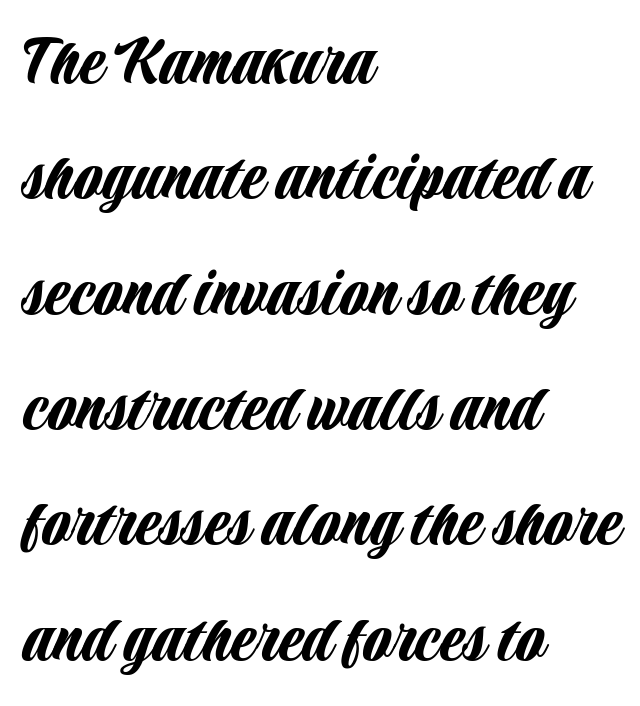
Q: Is the text italic (slanted)? A: Yes.
Q: Is the typeface a serif or a sans-serif typeface? A: Sans-serif.
Q: Is the text underlined? A: No.
Q: How is the paragraph aligned? A: Left-aligned.
Q: Is the spacing between letters normal or unusually wide? A: Normal.
Q: Is the spacing between lines tight, normal or loose? A: Normal.
Q: Width (condensed, normal, or wide)? A: Condensed.
Q: Stroke contrast? A: Low.
Q: x-height? A: Large.
Q: Monospaced? A: No.
